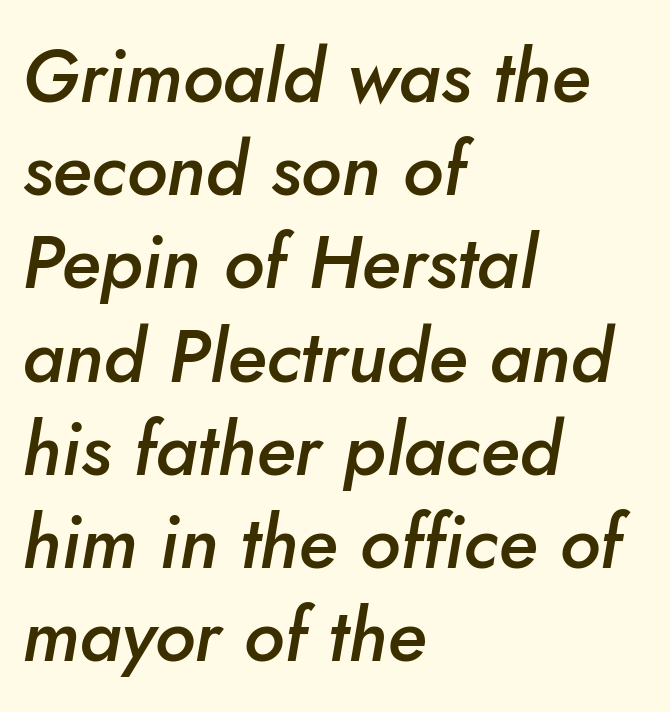
The image shows 74 px semibold type, italic (leaning right); set left-aligned, normal line spacing (1.26x), normal letter spacing, not underlined; low stroke contrast and a small x-height.
